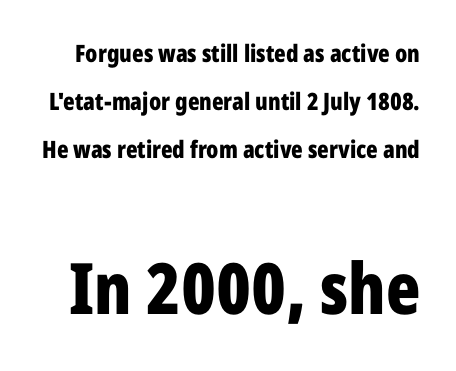
Q: Is the text bold? A: Yes.
Q: Is the text italic (slanted)? A: No, it is upright.
Q: Is the typeface a serif or a sans-serif typeface? A: Sans-serif.
Q: Is the text underlined? A: No.
Q: Is the spacing between letters normal or unusually wide? A: Normal.
Q: Is the spacing between lines tight, normal or loose? A: Loose.
Q: Which block of text is set in a larger size, the first (top) or the second (bottom)? A: The second (bottom) one.
Q: Width (condensed, normal, or wide)? A: Condensed.
Q: Stroke contrast? A: Low.
Q: x-height? A: Medium.
Q: Monospaced? A: No.
